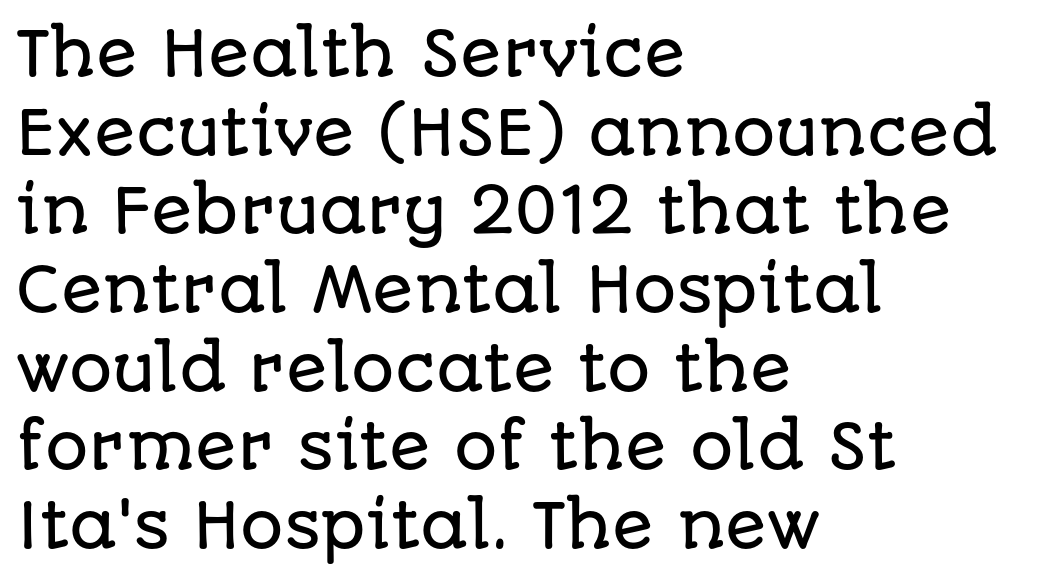
Q: Is the text italic (slanted)? A: No, it is upright.
Q: Is the typeface a serif or a sans-serif typeface? A: Sans-serif.
Q: Is the text underlined? A: No.
Q: How is the paragraph aligned? A: Left-aligned.
Q: Is the spacing between letters normal or unusually wide? A: Normal.
Q: Is the spacing between lines tight, normal or loose? A: Normal.
Q: Width (condensed, normal, or wide)? A: Normal.
Q: Stroke contrast? A: Low.
Q: x-height? A: Large.
Q: Monospaced? A: No.
